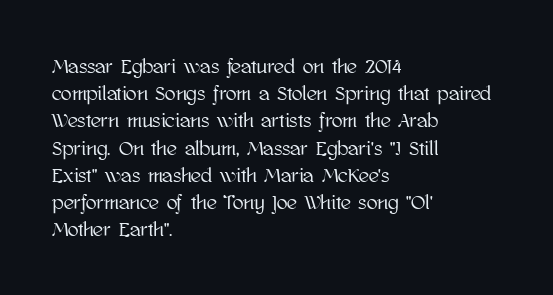
Q: Is the text italic (slanted)? A: No, it is upright.
Q: Is the text underlined? A: No.
Q: How is the paragraph aligned? A: Left-aligned.
Q: Is the spacing between letters normal or unusually wide? A: Normal.
Q: Is the spacing between lines tight, normal or loose? A: Normal.
